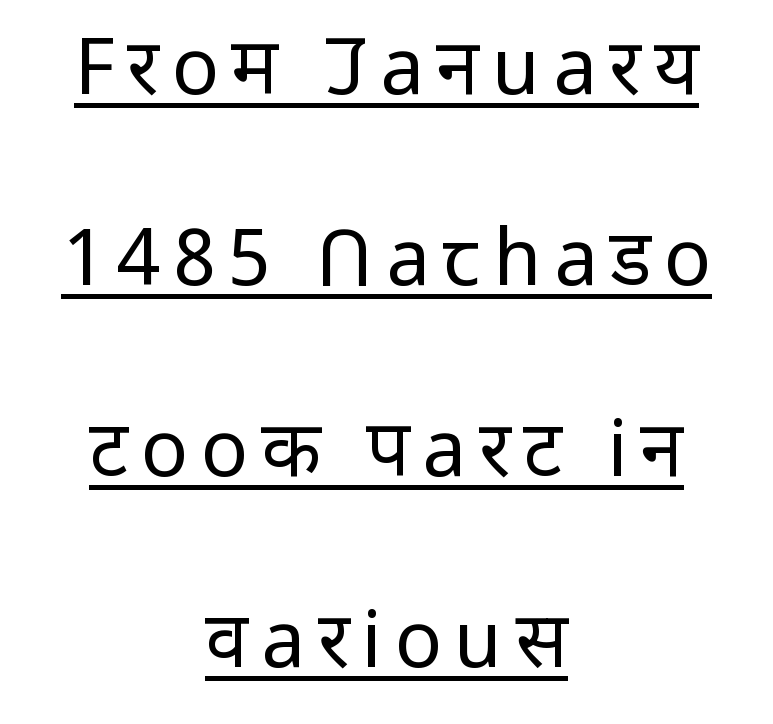
The image shows 78 px regular-weight sans-serif type, upright; set centered, loose line spacing (2.45x), underlined; low stroke contrast and a medium x-height.
